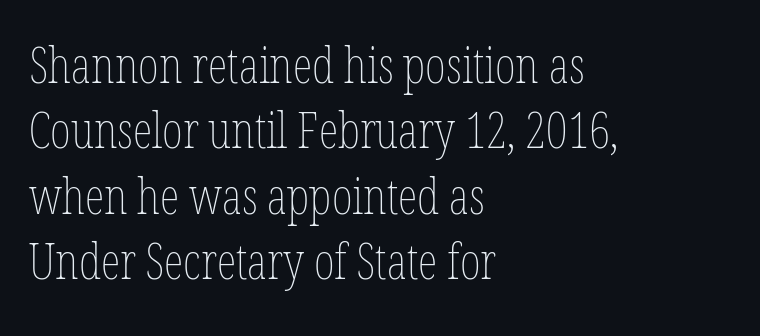
Q: Is the text bold? A: No.
Q: Is the text italic (slanted)? A: No, it is upright.
Q: Is the text underlined? A: No.
Q: How is the paragraph aligned? A: Left-aligned.
Q: Is the spacing between letters normal or unusually wide? A: Normal.
Q: Is the spacing between lines tight, normal or loose? A: Normal.
Q: Width (condensed, normal, or wide)? A: Condensed.
Q: Stroke contrast? A: Low.
Q: x-height? A: Medium.
Q: Monospaced? A: No.
